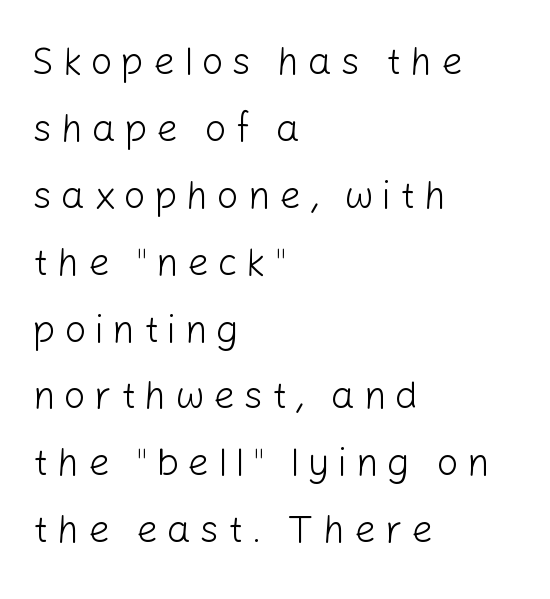
The image shows 38 px light sans-serif type, upright; set left-aligned, line spacing 1.76x, unusually wide letter spacing (+0.23 em), not underlined; low stroke contrast and a medium x-height.
